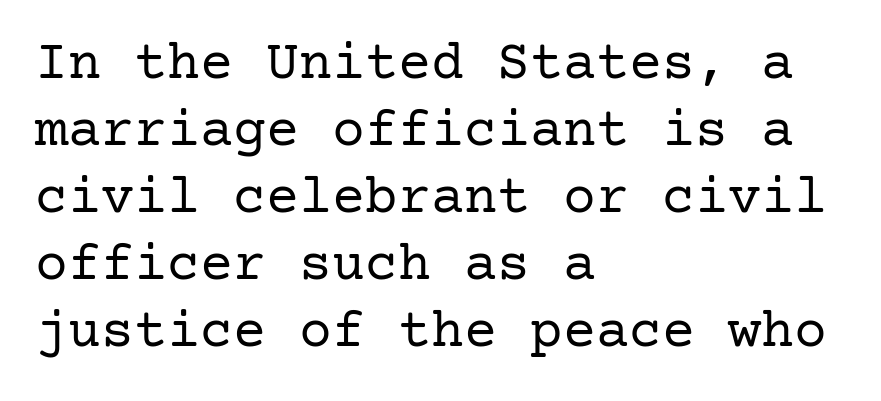
Q: Is the text bold? A: No.
Q: Is the text italic (slanted)? A: No, it is upright.
Q: Is the typeface a serif or a sans-serif typeface? A: Serif.
Q: Is the text underlined? A: No.
Q: How is the paragraph aligned? A: Left-aligned.
Q: Is the spacing between letters normal or unusually wide? A: Normal.
Q: Width (condensed, normal, or wide)? A: Normal.
Q: Stroke contrast? A: Low.
Q: x-height? A: Medium.
